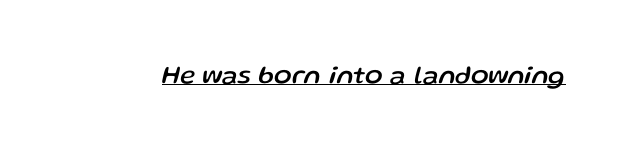
Looks like someone drew a line under every word here. How are the letters spaced? Ordinarily, with no added tracking. Looking at the ascenders, they clearly lean.
